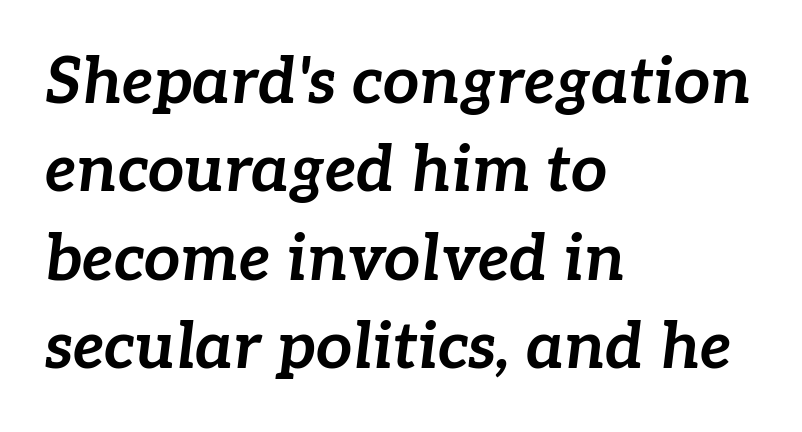
{"italic": "yes", "lean": "right", "slant_degrees": 7, "bold": "yes", "weight": "bold", "width": "normal", "stroke_contrast": "low", "x_height": "medium", "monospaced": "no", "underline": "no", "align": "left", "line_spacing": "normal", "line_spacing_ratio": 1.38, "letter_spacing": "normal", "letter_spacing_em": 0.0, "glyph_px": 64}
